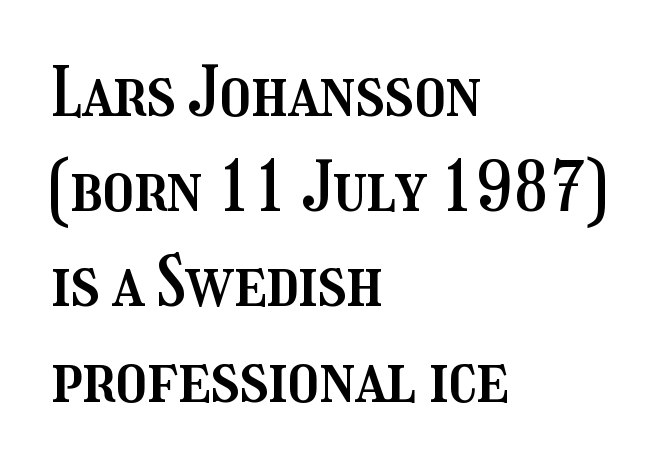
Q: Is the text italic (slanted)? A: No, it is upright.
Q: Is the text underlined? A: No.
Q: How is the paragraph aligned? A: Left-aligned.
Q: Is the spacing between letters normal or unusually wide? A: Normal.
Q: Is the spacing between lines tight, normal or loose? A: Normal.
Q: Width (condensed, normal, or wide)? A: Condensed.
Q: Stroke contrast? A: Medium.
Q: x-height? A: Medium.
Q: Monospaced? A: No.
